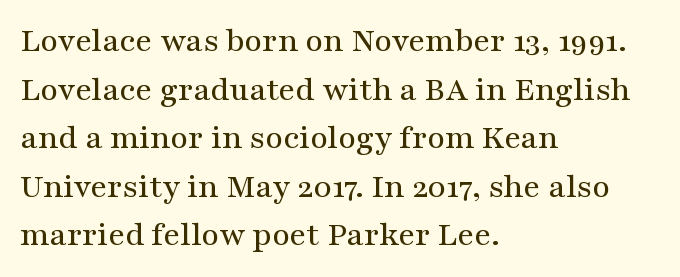
Q: Is the text italic (slanted)? A: No, it is upright.
Q: Is the typeface a serif or a sans-serif typeface? A: Serif.
Q: Is the text underlined? A: No.
Q: How is the paragraph aligned? A: Left-aligned.
Q: Is the spacing between letters normal or unusually wide? A: Normal.
Q: Is the spacing between lines tight, normal or loose? A: Normal.
Q: Width (condensed, normal, or wide)? A: Wide.
Q: Stroke contrast? A: Medium.
Q: x-height? A: Medium.
Q: Monospaced? A: No.
